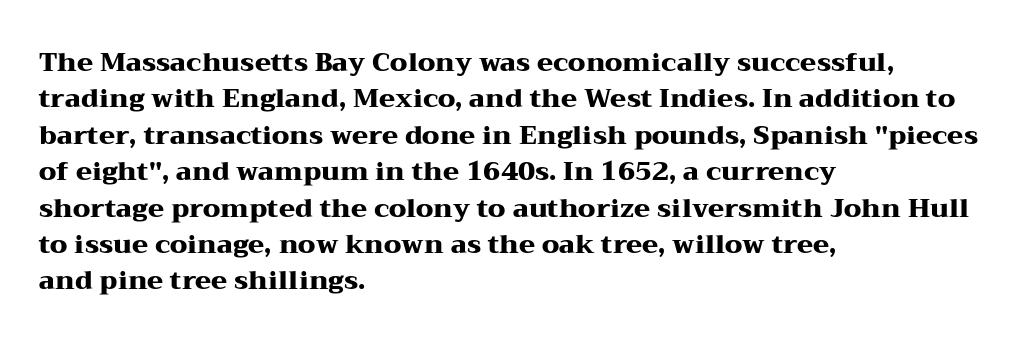
Q: Is the text bold? A: Yes.
Q: Is the text italic (slanted)? A: No, it is upright.
Q: Is the text underlined? A: No.
Q: How is the paragraph aligned? A: Left-aligned.
Q: Is the spacing between letters normal or unusually wide? A: Normal.
Q: Is the spacing between lines tight, normal or loose? A: Normal.
